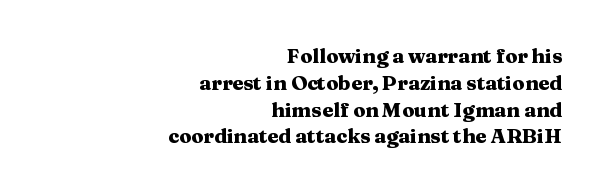
The image shows 20 px bold type, upright; set right-aligned, normal line spacing (1.34x), normal letter spacing, not underlined.
